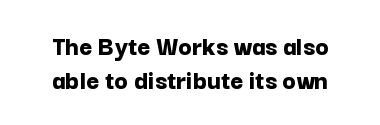
Only glyphs here, with clear space below each row. Look at the tracking — it's just the regular setting, nothing added. Centered paragraph, ragged on both sides. This sample uses a sans-serif face.
